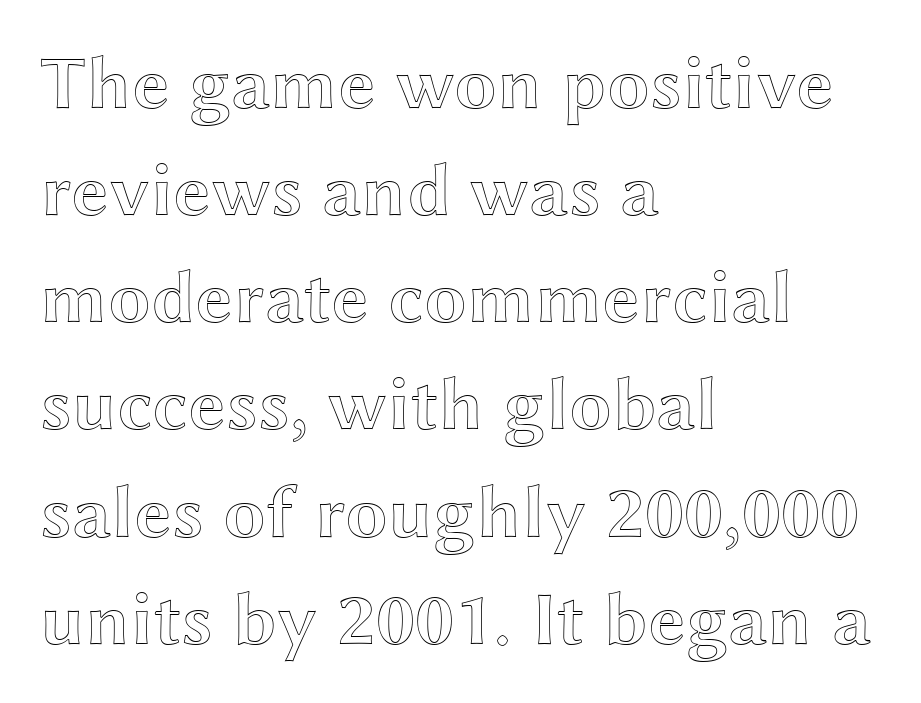
{"italic": "no", "width": "wide", "x_height": "medium", "monospaced": "no", "underline": "no", "align": "left", "line_spacing": "normal", "line_spacing_ratio": 1.41, "letter_spacing": "normal", "letter_spacing_em": 0.0, "glyph_px": 76}
